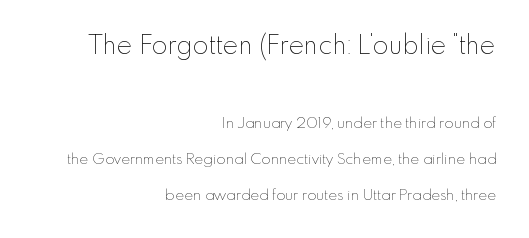
The image shows 26 px text type, upright; set right-aligned, loose line spacing (2.4x), normal letter spacing, not underlined; the first (top) block is 1.73x larger.
